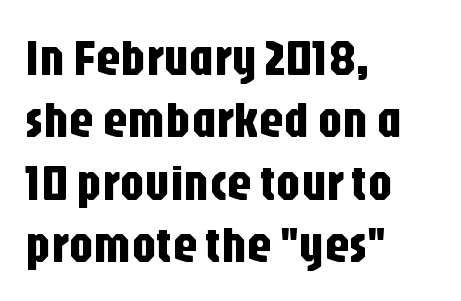
Q: Is the text italic (slanted)? A: No, it is upright.
Q: Is the typeface a serif or a sans-serif typeface? A: Sans-serif.
Q: Is the text underlined? A: No.
Q: How is the paragraph aligned? A: Left-aligned.
Q: Is the spacing between letters normal or unusually wide? A: Normal.
Q: Is the spacing between lines tight, normal or loose? A: Normal.
Q: Width (condensed, normal, or wide)? A: Condensed.
Q: Stroke contrast? A: Low.
Q: x-height? A: Large.
Q: Monospaced? A: No.
